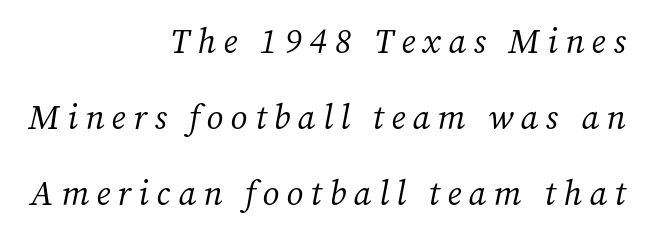
Q: Is the text bold? A: No.
Q: Is the text italic (slanted)? A: Yes, it leans right by about 12 degrees.
Q: Is the typeface a serif or a sans-serif typeface? A: Serif.
Q: Is the text underlined? A: No.
Q: How is the paragraph aligned? A: Right-aligned.
Q: Is the spacing between letters normal or unusually wide? A: Unusually wide.
Q: Is the spacing between lines tight, normal or loose? A: Loose.
Q: Width (condensed, normal, or wide)? A: Normal.
Q: Stroke contrast? A: Medium.
Q: x-height? A: Medium.
Q: Monospaced? A: No.
